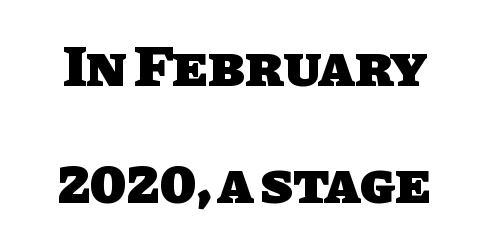
{"serif": "no", "bold": "yes", "weight": "heavy", "width": "normal", "stroke_contrast": "low", "x_height": "large", "monospaced": "no", "underline": "no", "align": "center", "line_spacing": "loose", "line_spacing_ratio": 1.98, "letter_spacing": "normal", "letter_spacing_em": 0.0, "glyph_px": 59}
